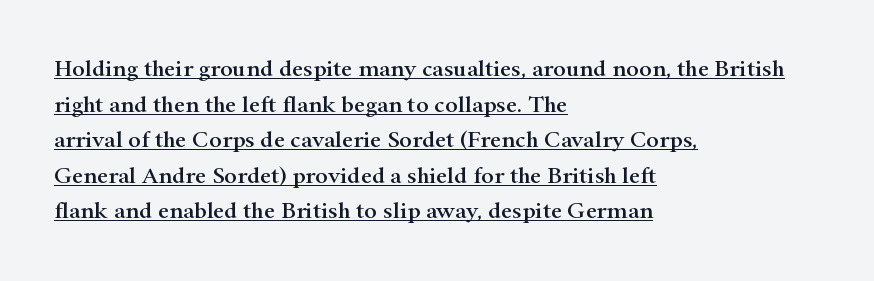
A rule runs beneath these lines of type. This is roman type, the default non-slanted kind. Line beginnings align vertically; line endings do not. Students, note that the glyphs here touch the page at normal intervals. A normal amount of white space separates one row of letters from the next.
